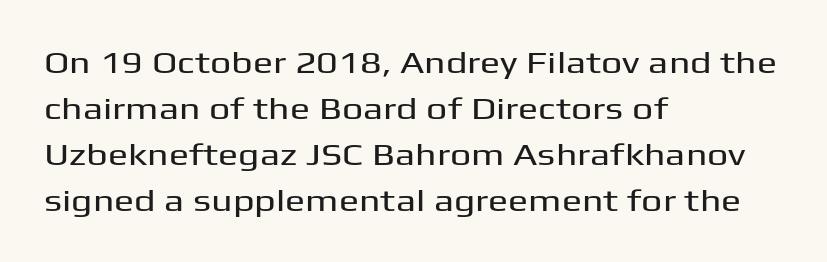
Q: Is the text italic (slanted)? A: No, it is upright.
Q: Is the typeface a serif or a sans-serif typeface? A: Sans-serif.
Q: Is the text underlined? A: No.
Q: How is the paragraph aligned? A: Left-aligned.
Q: Is the spacing between letters normal or unusually wide? A: Normal.
Q: Is the spacing between lines tight, normal or loose? A: Normal.
Q: Width (condensed, normal, or wide)? A: Wide.
Q: Stroke contrast? A: Medium.
Q: x-height? A: Medium.
Q: Monospaced? A: No.
